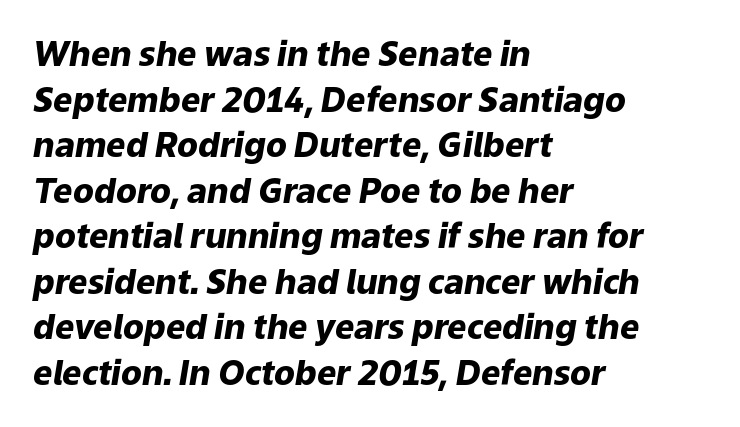
The image shows 34 px heavy type, italic (leaning right); set left-aligned, normal line spacing (1.34x), normal letter spacing, not underlined; low stroke contrast and a medium x-height.
